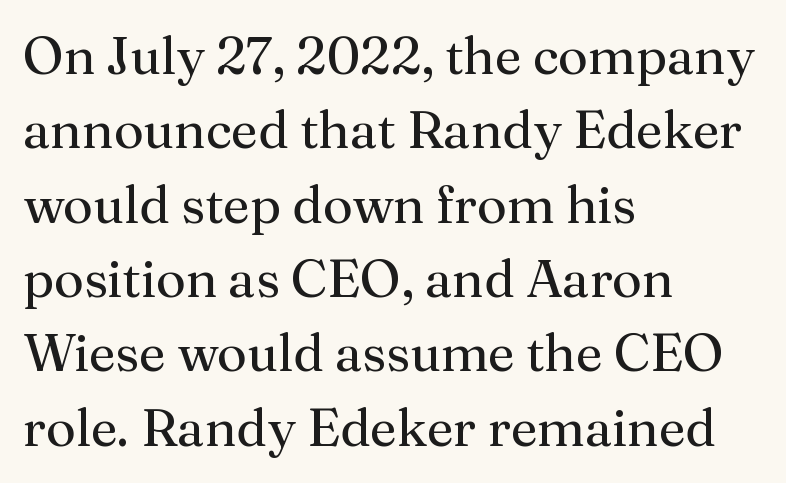
The image shows 52 px regular-weight serif type, upright; set left-aligned, normal line spacing (1.43x), normal letter spacing, not underlined; medium stroke contrast and a medium x-height.
